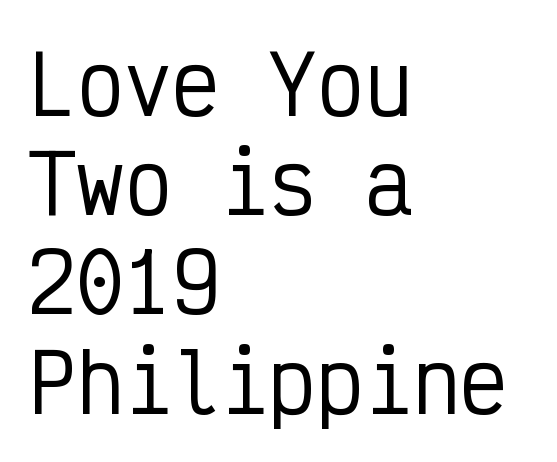
{"serif": "no", "italic": "no", "width": "condensed", "stroke_contrast": "low", "x_height": "medium", "monospaced": "yes", "underline": "no", "align": "left", "line_spacing_ratio": 1.24, "letter_spacing": "normal", "letter_spacing_em": 0.0, "glyph_px": 80}
